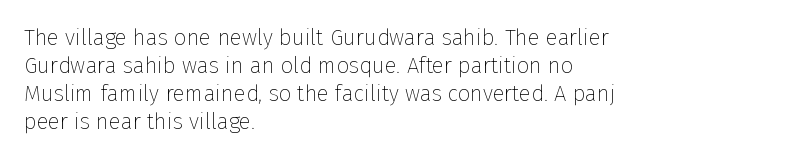
The image shows 22 px text type, upright; set left-aligned, normal line spacing (1.27x), normal letter spacing, not underlined.
